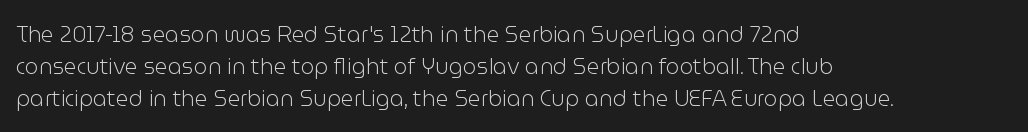
{"italic": "no", "bold": "no", "underline": "no", "align": "left", "line_spacing": "normal", "line_spacing_ratio": 1.45, "letter_spacing": "normal", "letter_spacing_em": 0.0, "glyph_px": 22}
